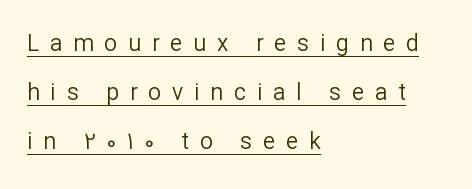
The lines are spread far apart with generous leading. Weight: not bold — regular or lighter. Horizontal alignment here is leftward, the default for most running prose. Check the space under the baseline: a stroke is drawn there. What stands out about the letter spacing? Its width — letters are far apart.
